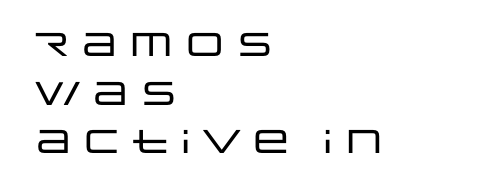
The image shows 33 px wide sans-serif type, upright; set left-aligned, normal line spacing (1.47x), normal letter spacing, not underlined; low stroke contrast and a large x-height.
